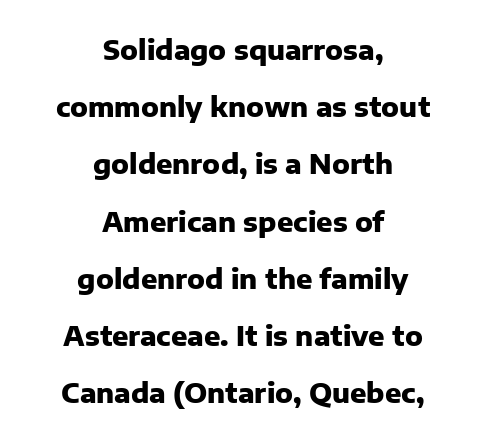
{"italic": "no", "bold": "yes", "underline": "no", "align": "center", "line_spacing": "loose", "line_spacing_ratio": 2.12, "letter_spacing": "normal", "letter_spacing_em": 0.0, "glyph_px": 27}
